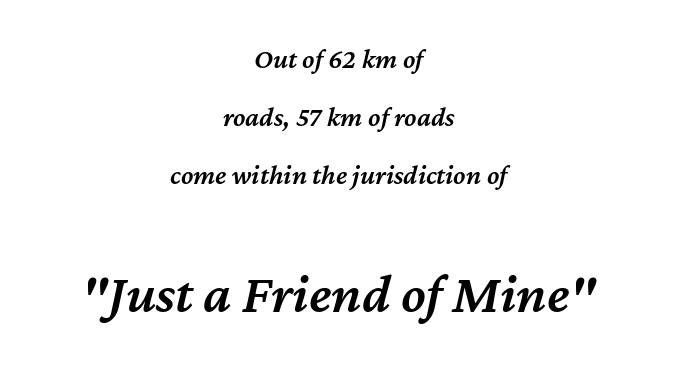
{"italic": "yes", "lean": "right", "slant_degrees": 12, "bold": "semi", "weight": "semibold", "width": "normal", "stroke_contrast": "medium", "x_height": "medium", "monospaced": "no", "underline": "no", "align": "center", "line_spacing": "loose", "line_spacing_ratio": 2.07, "letter_spacing": "normal", "letter_spacing_em": 0.0, "larger_block": "second", "size_ratio": 2.0, "glyph_px": 56}
